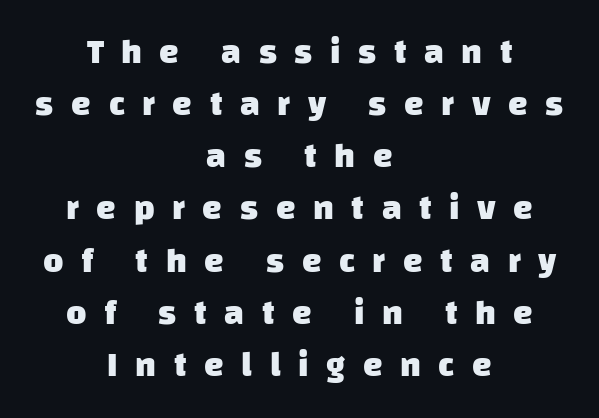
This rendering uses center alignment, leaving both contours irregular but symmetric. The space between consecutive lines is moderate. Spacing verdict: proportional, widths tailored to each character. Strokes here are thick enough to call this a true bold.
